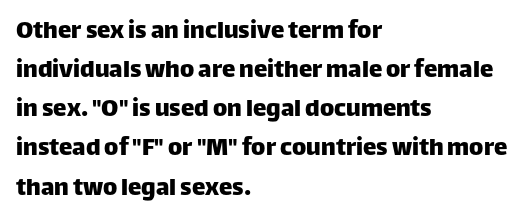
Q: Is the text italic (slanted)? A: No, it is upright.
Q: Is the text underlined? A: No.
Q: How is the paragraph aligned? A: Left-aligned.
Q: Is the spacing between letters normal or unusually wide? A: Normal.
Q: Is the spacing between lines tight, normal or loose? A: Normal.
